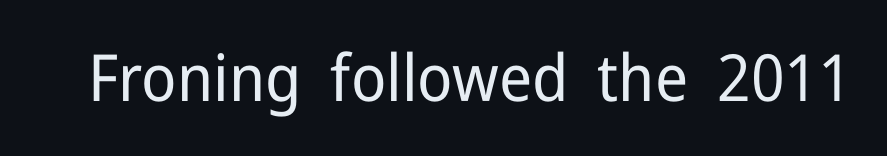
{"serif": "no", "italic": "no", "bold": "no", "weight": "regular", "width": "normal", "stroke_contrast": "low", "x_height": "medium", "monospaced": "no", "underline": "no", "letter_spacing": "normal", "letter_spacing_em": 0.0, "glyph_px": 65}
